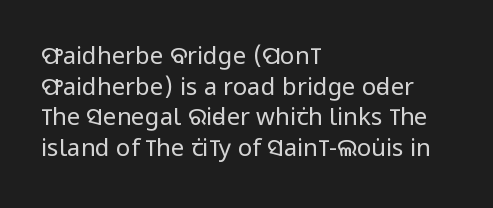
{"italic": "no", "bold": "no", "underline": "no", "align": "left", "line_spacing": "normal", "line_spacing_ratio": 1.28, "letter_spacing": "normal", "letter_spacing_em": 0.0, "glyph_px": 24}
